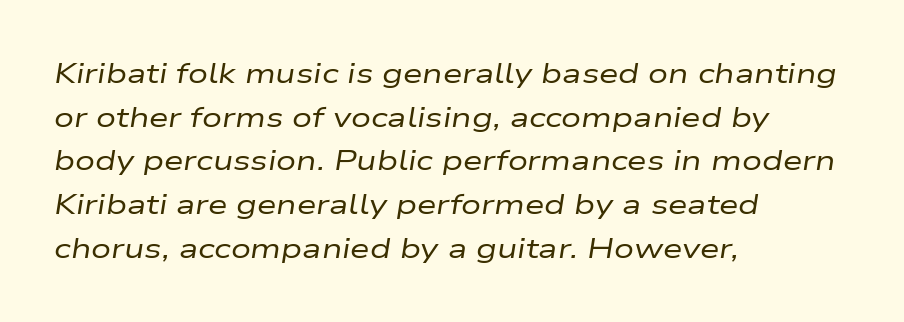
These lines sit exactly where default settings would place them. This sample uses plain, unmodified letter spacing. Letters have the restrained weight of plain body copy at most. The compositor pushed each line to the left boundary. A bare baseline throughout the passage. Characters are canted at an angle relative to the baseline's perpendicular.
